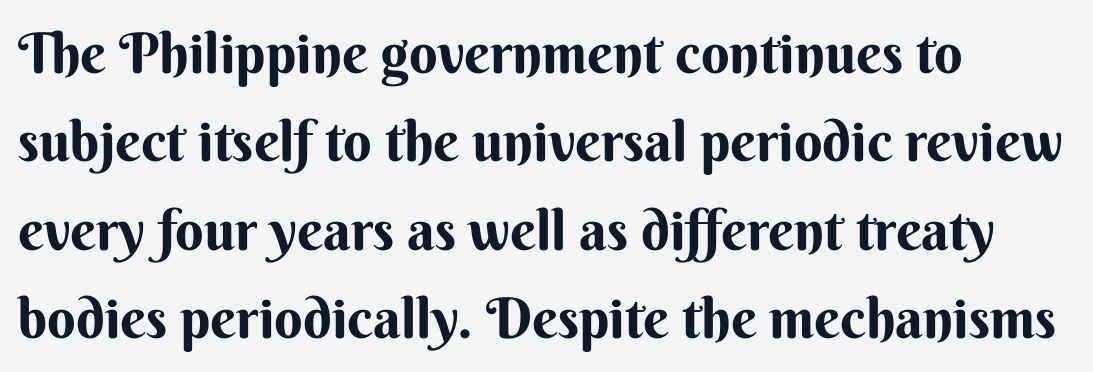
The image shows 56 px bold sans-serif type, upright; set left-aligned, normal line spacing (1.58x), normal letter spacing, not underlined; medium stroke contrast and a small x-height.
